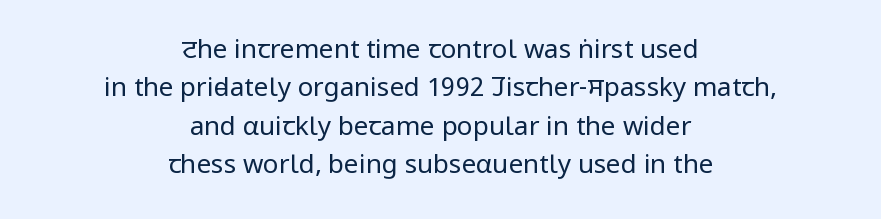
Q: Is the text bold? A: No.
Q: Is the text italic (slanted)? A: No, it is upright.
Q: Is the text underlined? A: No.
Q: How is the paragraph aligned? A: Centered.
Q: Is the spacing between letters normal or unusually wide? A: Normal.
Q: Is the spacing between lines tight, normal or loose? A: Normal.
